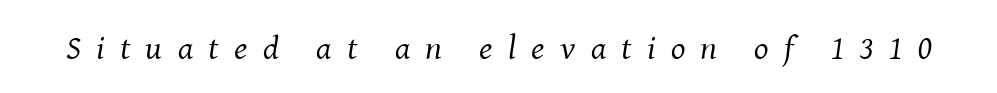
{"serif": "yes", "italic": "yes", "lean": "right", "slant_degrees": 8, "bold": "no", "weight": "regular", "width": "normal", "stroke_contrast": "medium", "x_height": "medium", "monospaced": "no", "underline": "no", "letter_spacing": "wide", "letter_spacing_em": 0.45, "glyph_px": 34}
